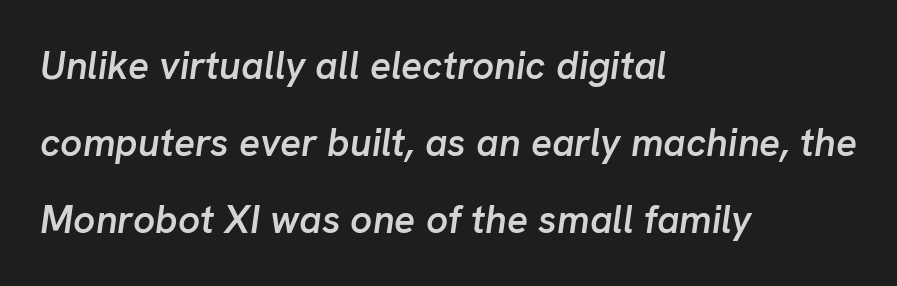
The image shows 39 px semibold type, italic (leaning right); set left-aligned, loose line spacing (1.98x), normal letter spacing, not underlined; low stroke contrast and a medium x-height.
